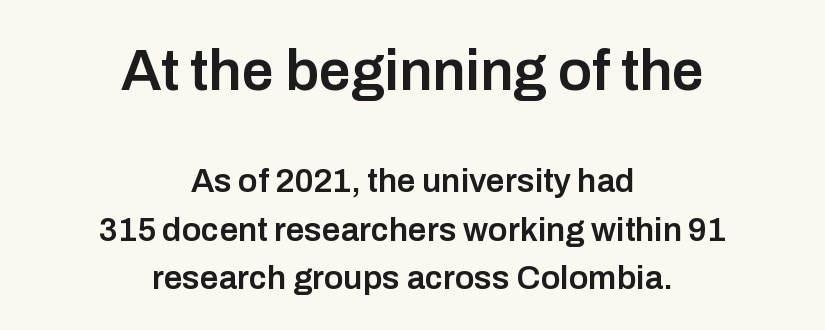
Spacing verdict: proportional, widths tailored to each character. The passage shown is not underscored anywhere. To sum up the face: it is a sans, with no serifs. You can tell it's not italic because the verticals are truly vertical. A bit beefed up — I'd call it semibold rather than bold.
